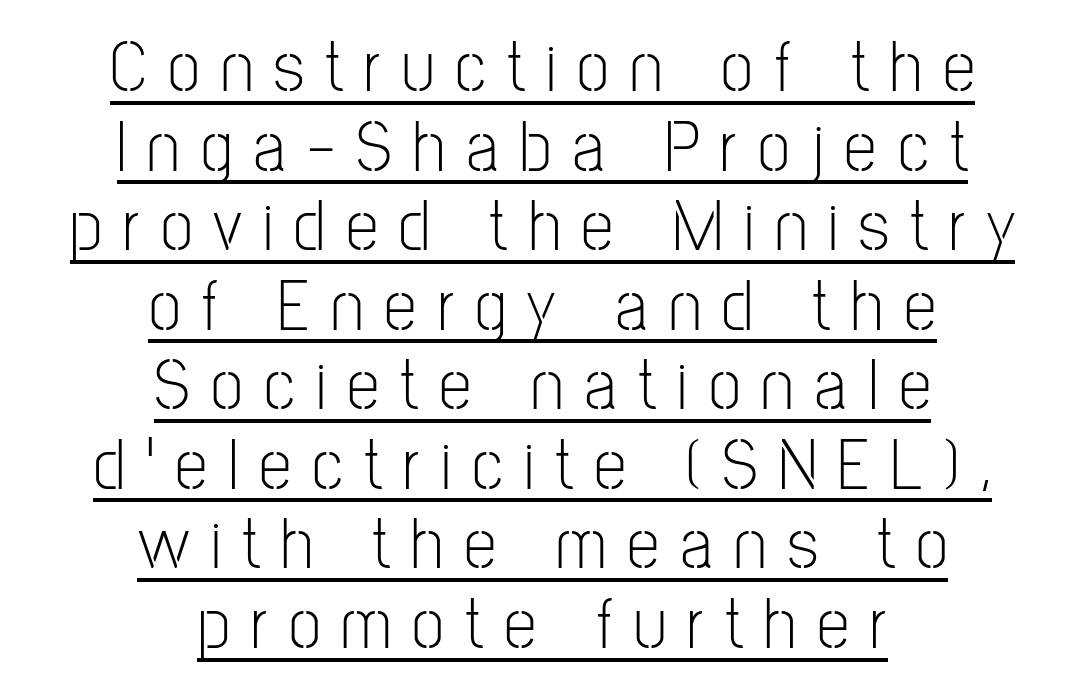
This is roman type, the default non-slanted kind. The passage is arranged like a title page — every line centered. In terms of leading, this rendering errs on the cramped side. Heft: none added — not bold. The typeface chosen for these lines omits serifs.
